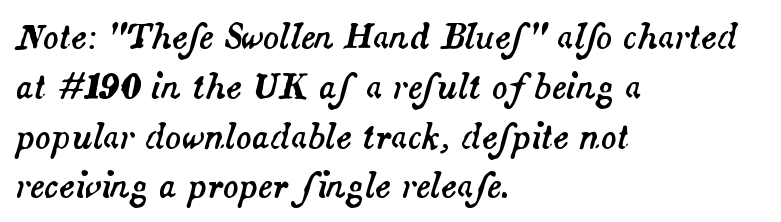
The image shows 33 px text type, italic (leaning right); set left-aligned, normal line spacing (1.51x), normal letter spacing, not underlined; medium stroke contrast and a small x-height.
